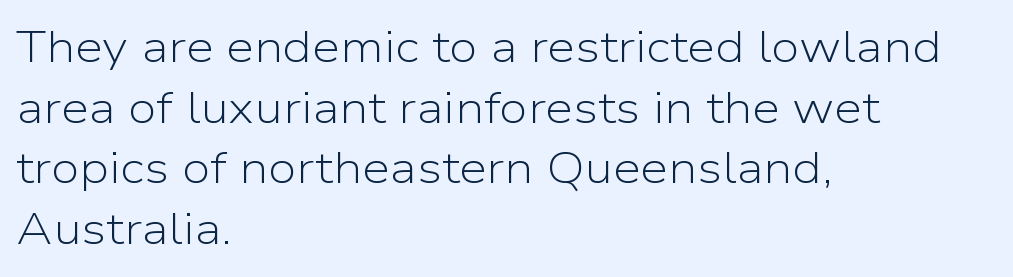
Q: Is the text bold? A: No.
Q: Is the text italic (slanted)? A: No, it is upright.
Q: Is the typeface a serif or a sans-serif typeface? A: Sans-serif.
Q: Is the text underlined? A: No.
Q: How is the paragraph aligned? A: Left-aligned.
Q: Is the spacing between letters normal or unusually wide? A: Normal.
Q: Is the spacing between lines tight, normal or loose? A: Normal.
Q: Width (condensed, normal, or wide)? A: Normal.
Q: Stroke contrast? A: Low.
Q: x-height? A: Medium.
Q: Monospaced? A: No.
